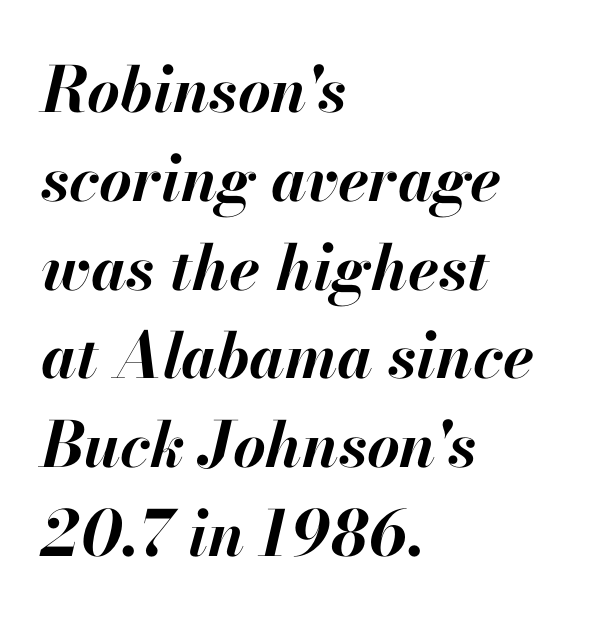
Q: Is the text bold? A: Yes.
Q: Is the text italic (slanted)? A: Yes, it leans right by about 13 degrees.
Q: Is the text underlined? A: No.
Q: How is the paragraph aligned? A: Left-aligned.
Q: Is the spacing between letters normal or unusually wide? A: Normal.
Q: Is the spacing between lines tight, normal or loose? A: Normal.
Q: Width (condensed, normal, or wide)? A: Normal.
Q: Stroke contrast? A: High.
Q: x-height? A: Small.
Q: Monospaced? A: No.
